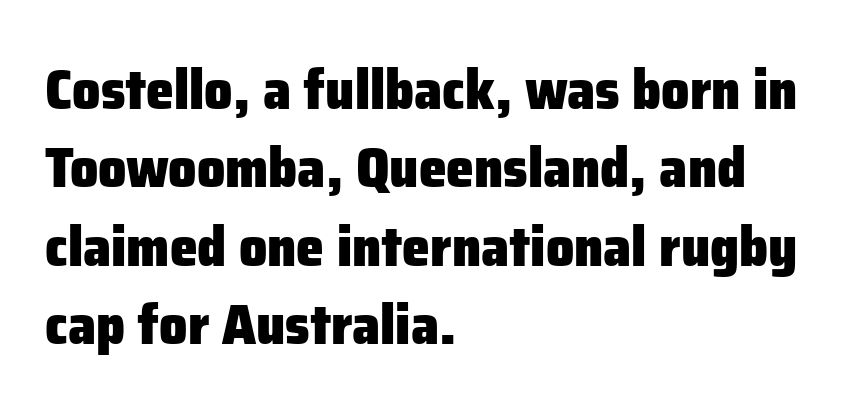
Honestly, the row spacing looks completely unremarkable. Font category for this specimen: sans-serif. Beneath every word, the page is bare. Notice how the passage keeps a crisp vertical edge on the left only. Nothing unusual about the tracking: characters are spaced as the font intends.
